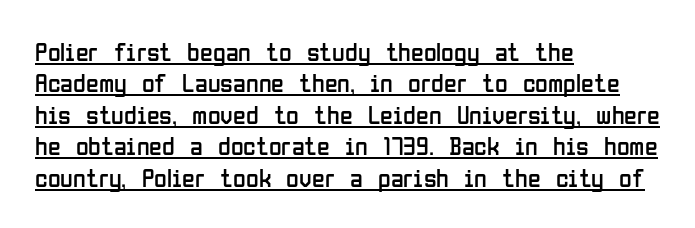
The image shows 26 px text type, upright; set left-aligned, line spacing 1.21x, normal letter spacing, underlined.
